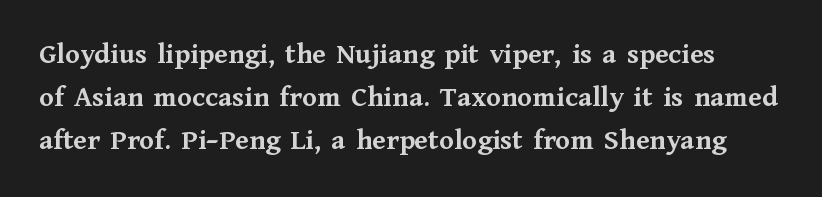
Q: Is the text bold? A: Yes.
Q: Is the text italic (slanted)? A: No, it is upright.
Q: Is the typeface a serif or a sans-serif typeface? A: Serif.
Q: Is the text underlined? A: No.
Q: Is the spacing between letters normal or unusually wide? A: Normal.
Q: Is the spacing between lines tight, normal or loose? A: Normal.
Q: Width (condensed, normal, or wide)? A: Normal.
Q: Stroke contrast? A: Medium.
Q: x-height? A: Medium.
Q: Monospaced? A: No.
